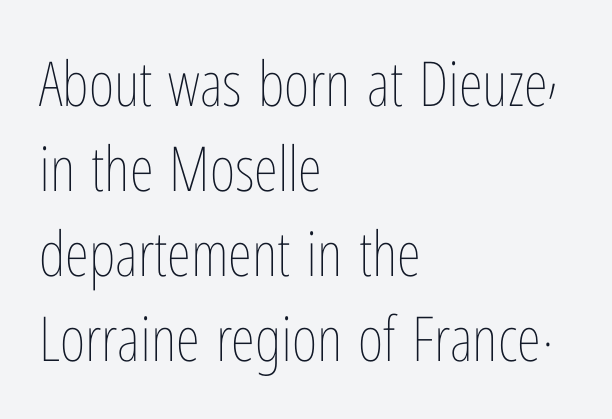
This is not heavy type; no bold has been used. This sample is left-justified, so line endings fall wherever the words run out. Check the space under the baseline: it is left empty. Ascenders rise straight up at ninety degrees.
